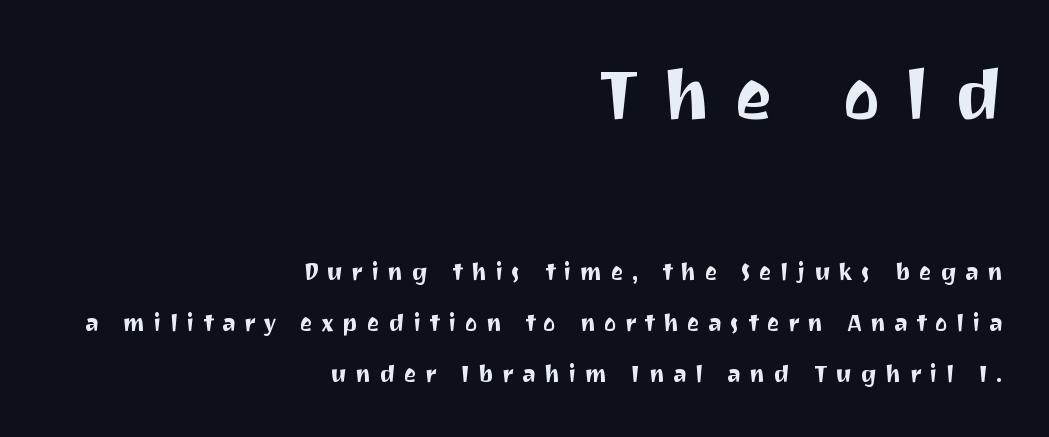
{"serif": "no", "italic": "no", "width": "normal", "stroke_contrast": "medium", "x_height": "medium", "monospaced": "no", "underline": "no", "align": "right", "line_spacing": "loose", "line_spacing_ratio": 2.14, "letter_spacing": "wide", "letter_spacing_em": 0.34, "larger_block": "first", "size_ratio": 2.96, "glyph_px": 71}
